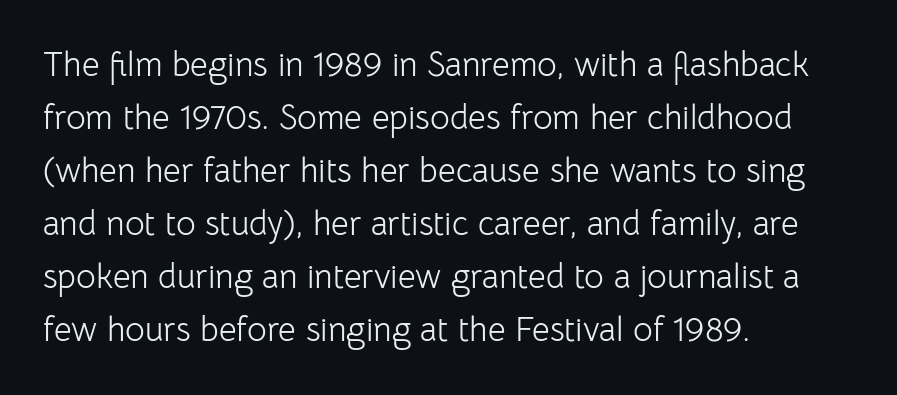
Q: Is the text bold? A: No.
Q: Is the text italic (slanted)? A: No, it is upright.
Q: Is the typeface a serif or a sans-serif typeface? A: Sans-serif.
Q: Is the text underlined? A: No.
Q: How is the paragraph aligned? A: Left-aligned.
Q: Is the spacing between letters normal or unusually wide? A: Normal.
Q: Is the spacing between lines tight, normal or loose? A: Normal.
Q: Width (condensed, normal, or wide)? A: Normal.
Q: Stroke contrast? A: Low.
Q: x-height? A: Medium.
Q: Monospaced? A: No.
